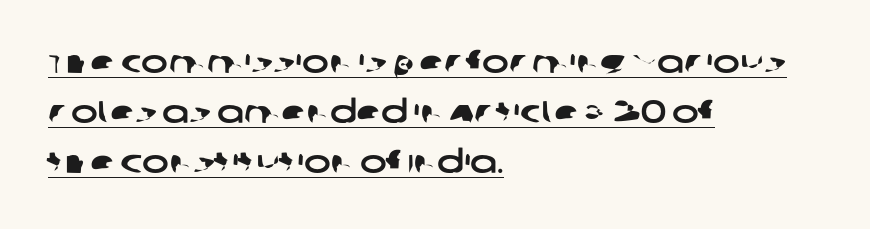
Q: Is the typeface a serif or a sans-serif typeface? A: Sans-serif.
Q: Is the text underlined? A: Yes.
Q: How is the paragraph aligned? A: Left-aligned.
Q: Is the spacing between letters normal or unusually wide? A: Normal.
Q: Is the spacing between lines tight, normal or loose? A: Normal.
Q: Width (condensed, normal, or wide)? A: Wide.
Q: Stroke contrast? A: Low.
Q: x-height? A: Large.
Q: Monospaced? A: No.
